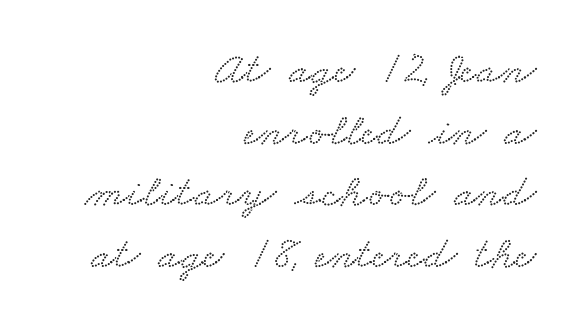
The image shows 46 px wide serif type; set right-aligned, normal line spacing (1.34x), normal letter spacing, not underlined; low stroke contrast and a small x-height.
